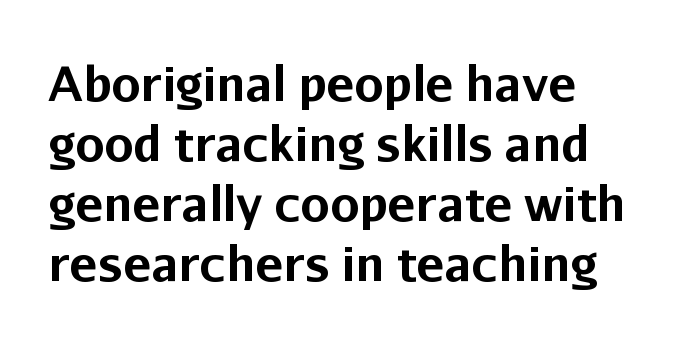
There is no visible air inserted between adjacent glyphs. Beneath every word, the page is bare. This sample uses an upright cut, with every glyph sitting square on the baseline. The rendering uses natural spacing where letterforms have individual widths.
